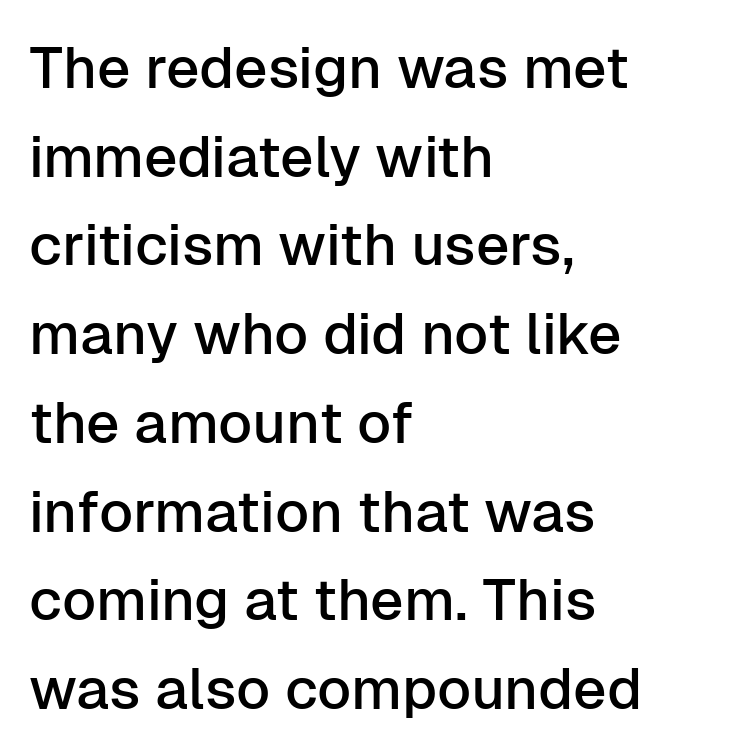
{"serif": "no", "italic": "no", "width": "normal", "stroke_contrast": "low", "x_height": "medium", "monospaced": "no", "underline": "no", "align": "left", "line_spacing": "normal", "line_spacing_ratio": 1.53, "letter_spacing": "normal", "letter_spacing_em": 0.0, "glyph_px": 58}
